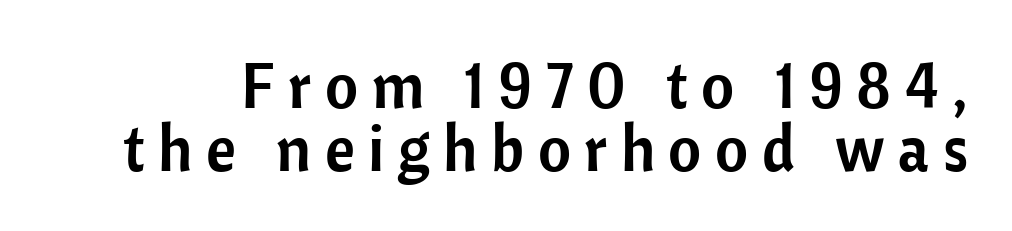
Q: Is the text italic (slanted)? A: No, it is upright.
Q: Is the typeface a serif or a sans-serif typeface? A: Sans-serif.
Q: Is the text underlined? A: No.
Q: Is the spacing between letters normal or unusually wide? A: Unusually wide.
Q: Is the spacing between lines tight, normal or loose? A: Tight.
Q: Width (condensed, normal, or wide)? A: Normal.
Q: Stroke contrast? A: Low.
Q: x-height? A: Medium.
Q: Monospaced? A: No.
